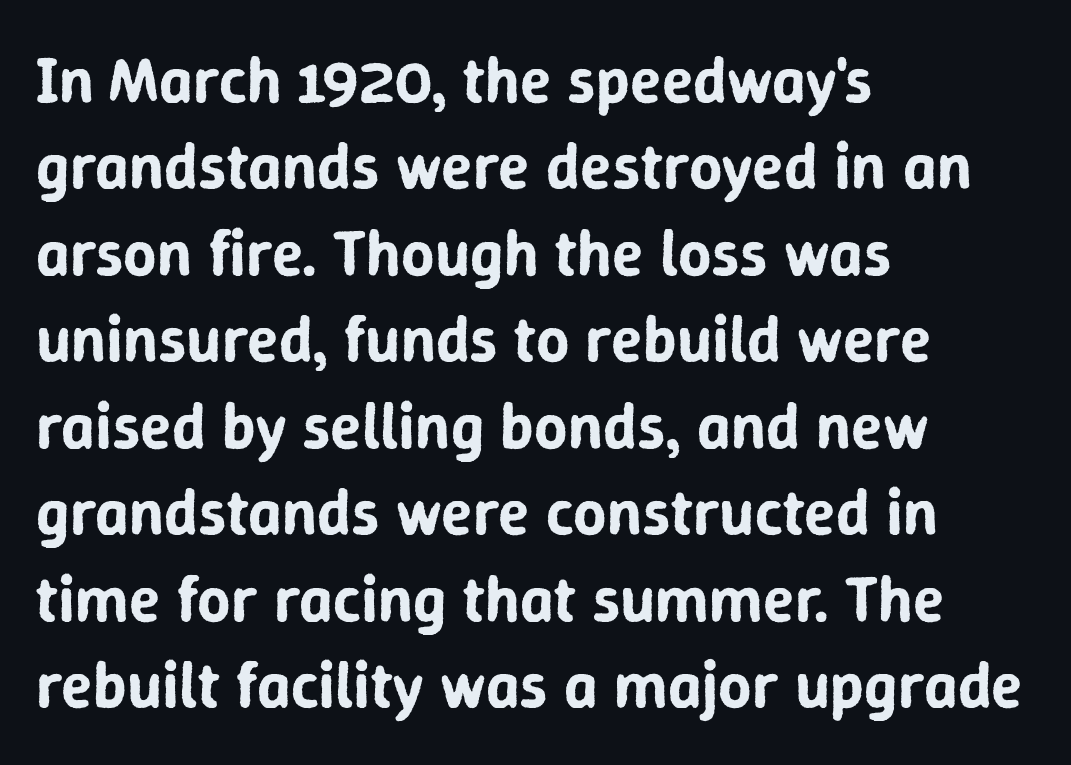
{"serif": "no", "italic": "no", "width": "normal", "stroke_contrast": "low", "x_height": "medium", "monospaced": "no", "underline": "no", "align": "left", "line_spacing": "normal", "line_spacing_ratio": 1.33, "letter_spacing": "normal", "letter_spacing_em": 0.0, "glyph_px": 65}
